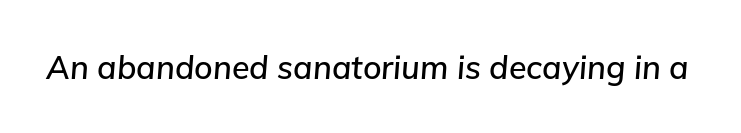
Q: Is the text italic (slanted)? A: Yes, it leans right by about 5 degrees.
Q: Is the text underlined? A: No.
Q: Is the spacing between letters normal or unusually wide? A: Normal.
Q: Width (condensed, normal, or wide)? A: Normal.
Q: Stroke contrast? A: Low.
Q: x-height? A: Medium.
Q: Monospaced? A: No.
